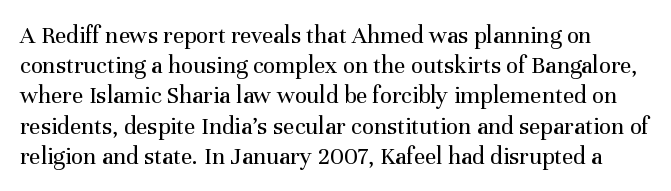
The image shows 25 px text type, upright; set line spacing 1.21x, normal letter spacing, not underlined.
